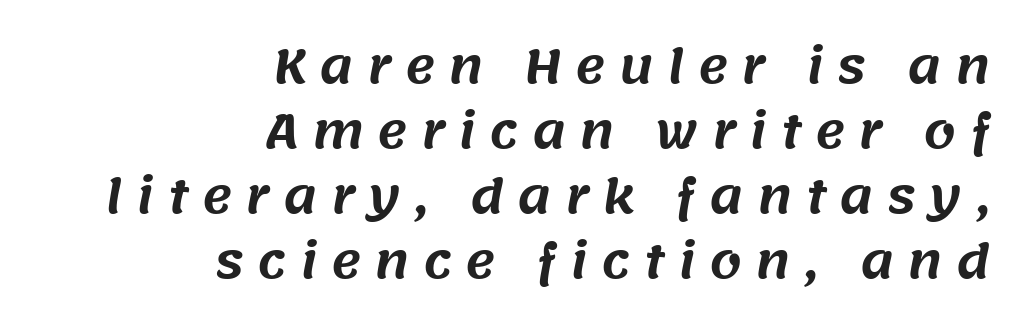
{"serif": "no", "width": "normal", "stroke_contrast": "medium", "x_height": "large", "monospaced": "no", "underline": "no", "align": "right", "line_spacing": "normal", "line_spacing_ratio": 1.41, "letter_spacing": "wide", "letter_spacing_em": 0.29, "glyph_px": 46}
